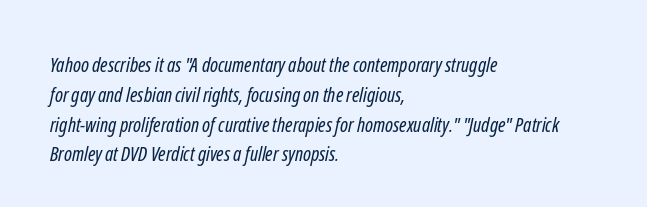
The image shows 20 px text type; set left-aligned, normal line spacing (1.49x), normal letter spacing, not underlined.
